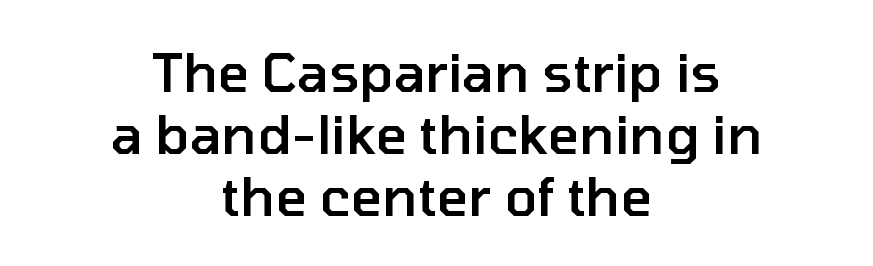
Q: Is the text bold? A: Semi-bold.
Q: Is the text italic (slanted)? A: No, it is upright.
Q: Is the typeface a serif or a sans-serif typeface? A: Sans-serif.
Q: Is the text underlined? A: No.
Q: How is the paragraph aligned? A: Centered.
Q: Is the spacing between letters normal or unusually wide? A: Normal.
Q: Is the spacing between lines tight, normal or loose? A: Tight.
Q: Width (condensed, normal, or wide)? A: Normal.
Q: Stroke contrast? A: Low.
Q: x-height? A: Medium.
Q: Monospaced? A: No.
